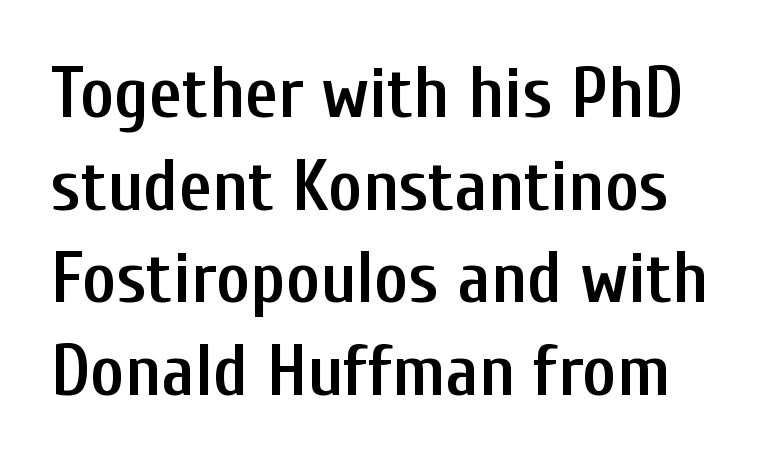
The image shows 73 px semibold, condensed sans-serif type, upright; set normal line spacing (1.27x), normal letter spacing, not underlined; low stroke contrast and a medium x-height.
